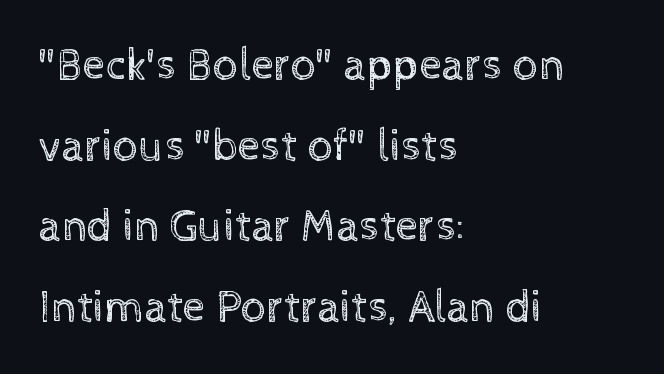
{"italic": "no", "bold": "no", "weight": "regular", "width": "normal", "x_height": "medium", "monospaced": "no", "underline": "no", "align": "left", "line_spacing_ratio": 1.79, "letter_spacing": "normal", "letter_spacing_em": 0.0, "glyph_px": 45}
